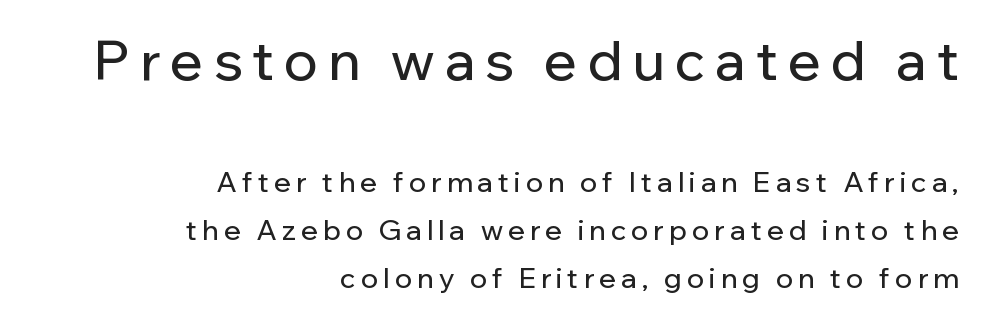
The image shows 55 px sans-serif type, upright; set right-aligned, line spacing 1.72x, not underlined; the first (top) block is 1.96x larger; low stroke contrast and a medium x-height.
